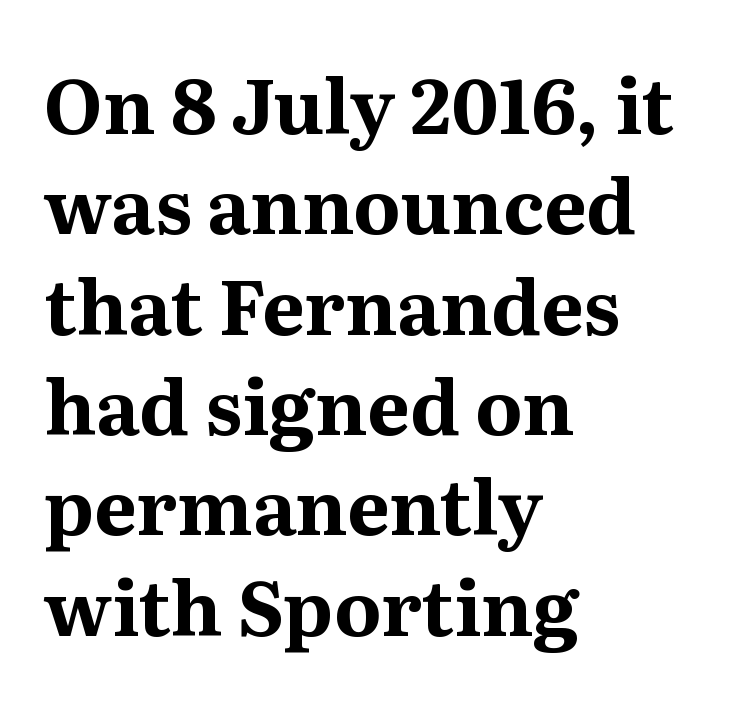
{"serif": "yes", "italic": "no", "bold": "yes", "weight": "bold", "width": "normal", "stroke_contrast": "medium", "x_height": "medium", "monospaced": "no", "underline": "no", "align": "left", "line_spacing": "normal", "line_spacing_ratio": 1.32, "letter_spacing": "normal", "letter_spacing_em": 0.0, "glyph_px": 76}
